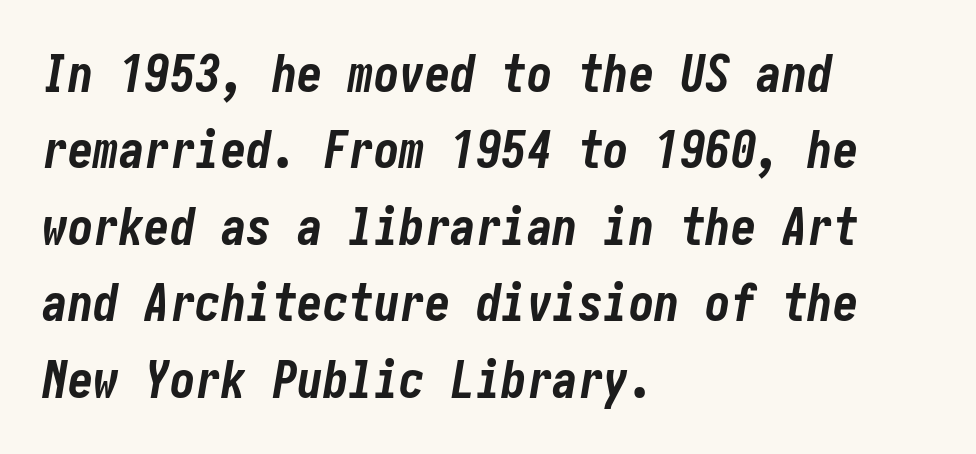
The sample has been set heavy, in full bold. The space directly below the letters is spotless. Line beginnings align vertically; line endings do not. This rendering leaves character spacing at its baseline value. Evenly set lines give the paragraph a standard silhouette.
